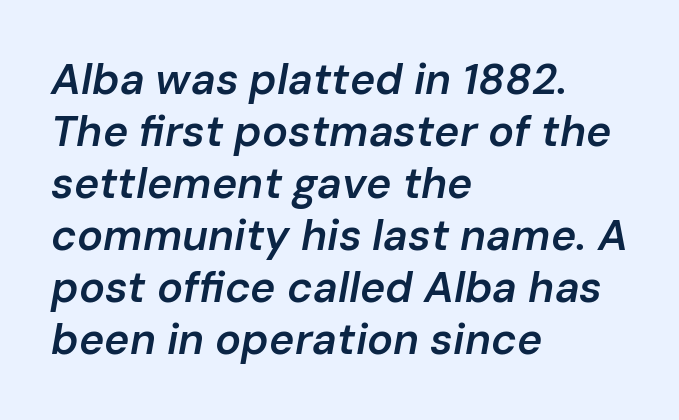
The image shows 43 px semibold type, italic (leaning right); set left-aligned, line spacing 1.21x, normal letter spacing, not underlined; low stroke contrast and a medium x-height.
